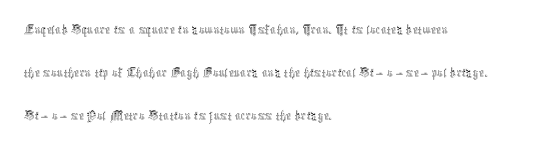
Horizontal alignment here is leftward, the default for most running prose. In terms of posture, this sample is upright. Weight: in the light-to-regular range. Tracking value appears to be zero — textbook default spacing. The face used here is proportionally spaced, like ordinary book or web type.
